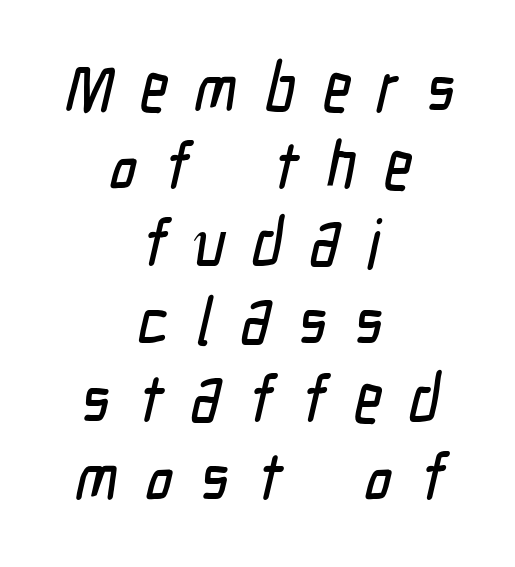
{"serif": "no", "width": "condensed", "stroke_contrast": "low", "x_height": "medium", "monospaced": "no", "underline": "no", "align": "center", "line_spacing_ratio": 1.16, "letter_spacing": "wide", "letter_spacing_em": 0.41, "glyph_px": 67}
